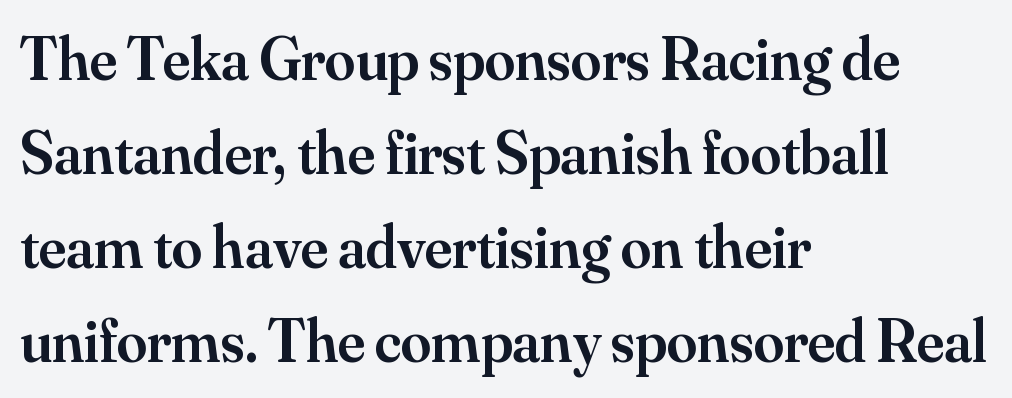
This is the regular roman posture of the typeface. Line beginnings align vertically; line endings do not. Is there much room between lines? A standard amount, neither cramped nor airy. Yep, those are serifs on the letters.
